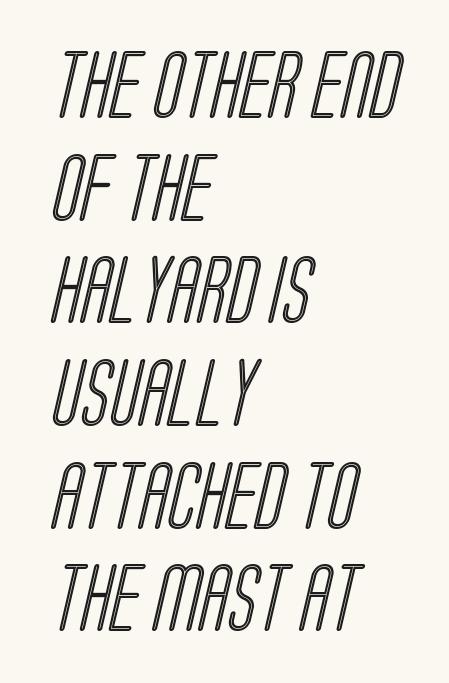
Descenders hang freely into open space. What's the leading like? Ordinary, nothing unusual. Looks like regular typesetting: each glyph gets only the width it needs. The passage is arranged the way most books set body copy — flush left.
